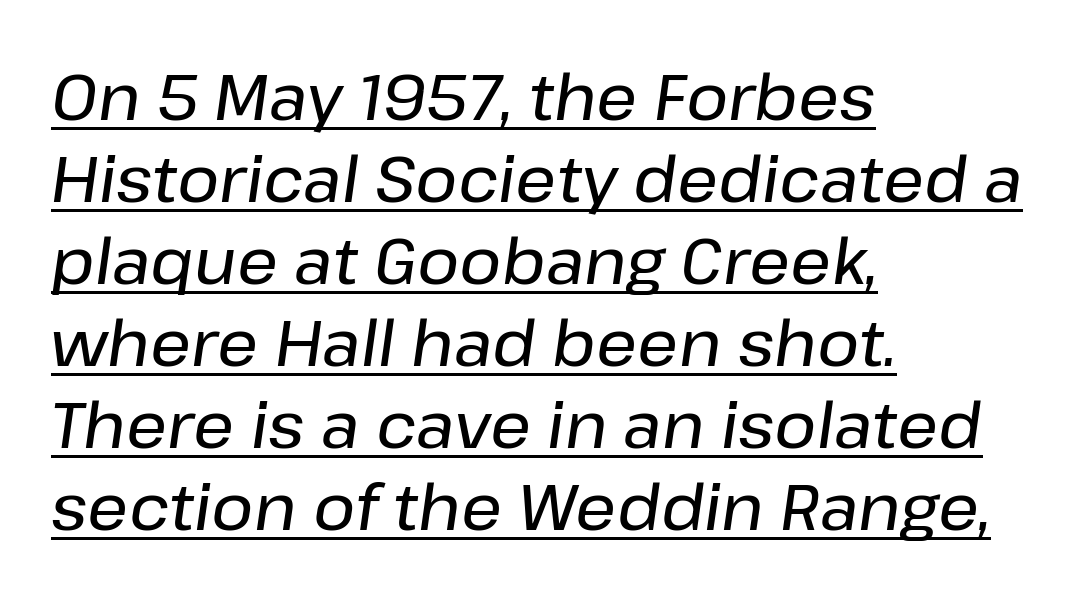
Q: Is the text italic (slanted)? A: Yes, it leans right by about 8 degrees.
Q: Is the text underlined? A: Yes.
Q: How is the paragraph aligned? A: Left-aligned.
Q: Is the spacing between letters normal or unusually wide? A: Normal.
Q: Is the spacing between lines tight, normal or loose? A: Normal.
Q: Width (condensed, normal, or wide)? A: Normal.
Q: Stroke contrast? A: Low.
Q: x-height? A: Medium.
Q: Monospaced? A: No.
